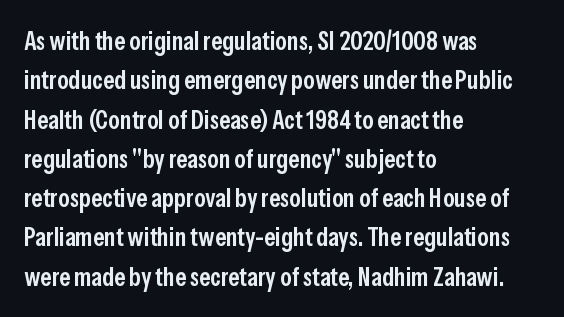
Q: Is the text bold? A: Semi-bold.
Q: Is the text italic (slanted)? A: No, it is upright.
Q: Is the text underlined? A: No.
Q: How is the paragraph aligned? A: Left-aligned.
Q: Is the spacing between letters normal or unusually wide? A: Normal.
Q: Is the spacing between lines tight, normal or loose? A: Normal.
